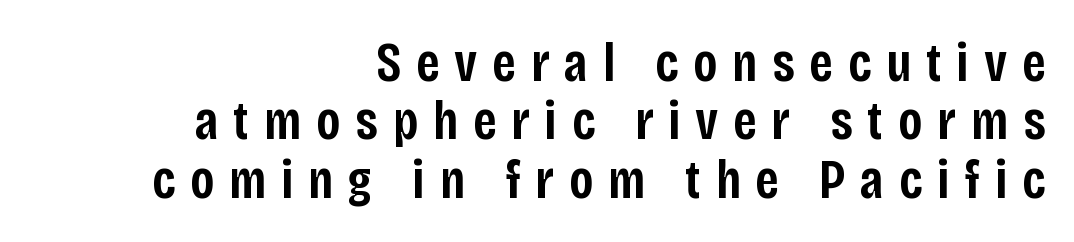
The image shows 55 px semibold, condensed sans-serif type, upright; set right-aligned, tight line spacing (1.06x), unusually wide letter spacing (+0.27 em), not underlined; low stroke contrast and a large x-height.
